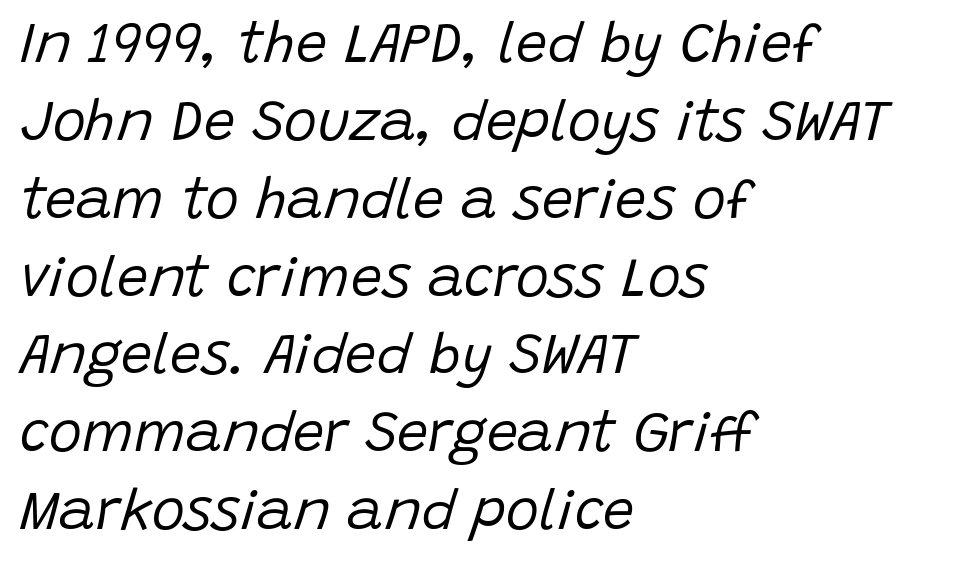
{"italic": "yes", "lean": "right", "slant_degrees": 15, "bold": "no", "weight": "regular", "width": "normal", "stroke_contrast": "low", "x_height": "large", "monospaced": "no", "underline": "no", "align": "left", "line_spacing": "normal", "line_spacing_ratio": 1.39, "letter_spacing": "normal", "letter_spacing_em": 0.0, "glyph_px": 56}
